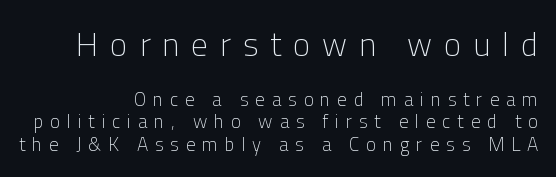
{"serif": "no", "italic": "no", "bold": "no", "weight": "light", "width": "normal", "stroke_contrast": "low", "x_height": "medium", "monospaced": "no", "underline": "no", "align": "right", "line_spacing_ratio": 1.19, "letter_spacing": "wide", "letter_spacing_em": 0.36, "larger_block": "first", "size_ratio": 1.74, "glyph_px": 33}
